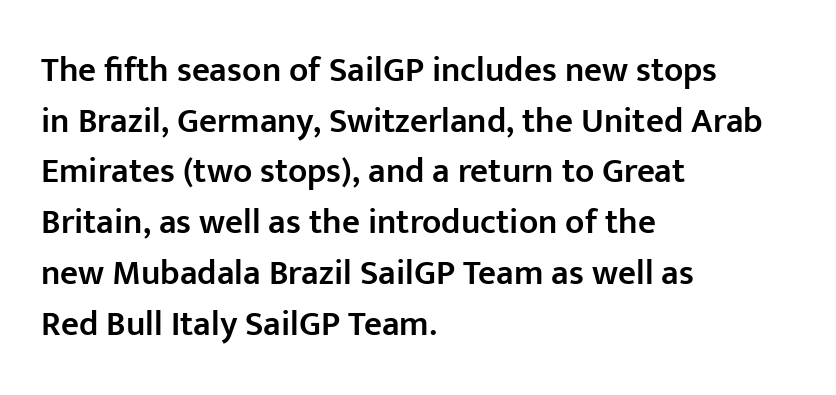
The image shows 35 px semibold sans-serif type, upright; set left-aligned, normal line spacing (1.45x), normal letter spacing, not underlined; low stroke contrast and a medium x-height.
